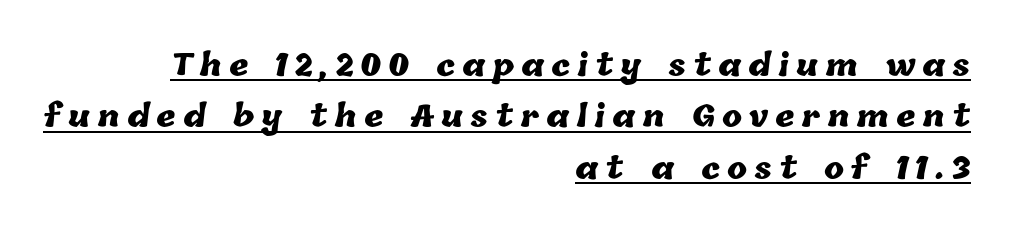
Characters follow at a spacing far wider than the type designer built in. The face used here is proportionally spaced, like ordinary book or web type. Each line of the rendering has a horizontal stroke beneath the glyphs. The paragraph shown leans on its right margin. Does the weight exceed regular? Yes, all the way to bold.
